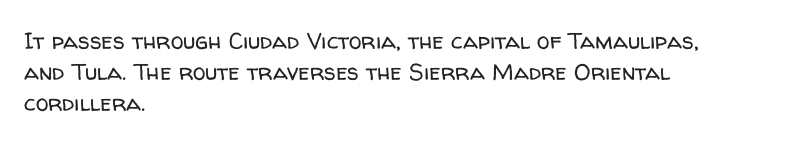
The image shows 23 px text type, upright; set left-aligned, normal line spacing (1.34x), normal letter spacing, not underlined.
